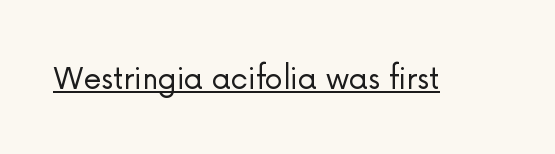
The image shows 36 px light sans-serif type, upright; set normal letter spacing, underlined; low stroke contrast and a medium x-height.
